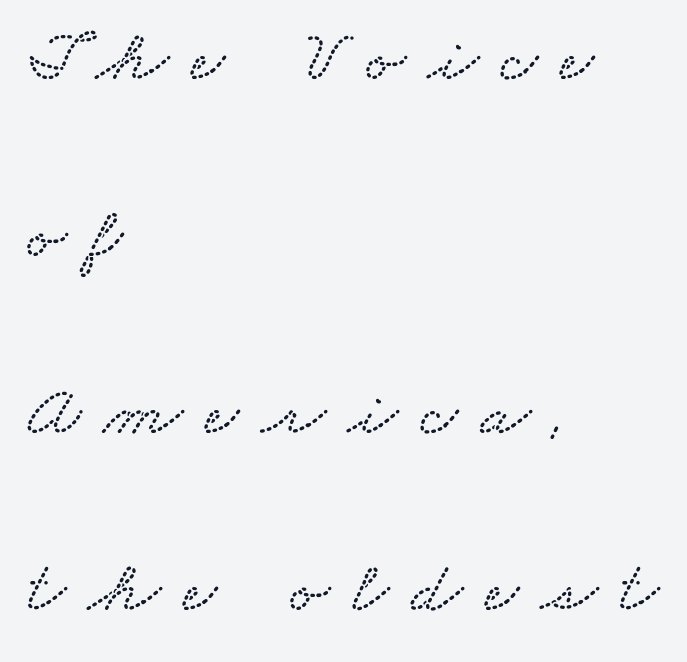
Looks like regular typesetting: each glyph gets only the width it needs. These lines stack with their left ends in a neat column. You could only call the tracking loose — the letters float apart. Just letters on the line, the space beneath them empty.
